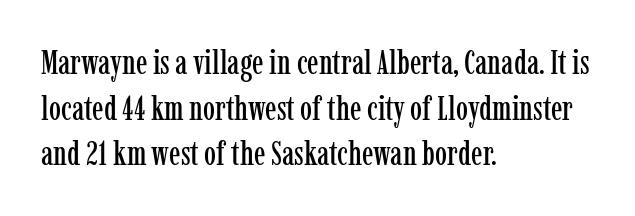
Is there much room between lines? A standard amount, neither cramped nor airy. The font family rendered here belongs to the serif group. Each line starts at the same left margin while the right side varies. Glyph-to-glyph distance matches everyday printed text. Vertical strokes here are truly vertical.
